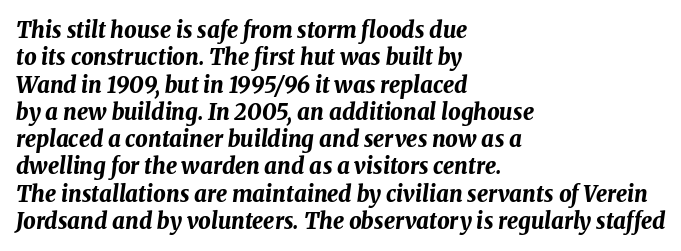
{"italic": "yes", "lean": "right", "slant_degrees": 8, "bold": "yes", "underline": "no", "align": "left", "line_spacing_ratio": 1.24, "letter_spacing": "normal", "letter_spacing_em": 0.0, "glyph_px": 22}
